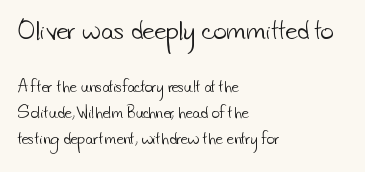
{"bold": "no", "underline": "no", "align": "left", "line_spacing_ratio": 1.85, "letter_spacing": "normal", "letter_spacing_em": 0.0, "larger_block": "first", "size_ratio": 1.64, "glyph_px": 23}
